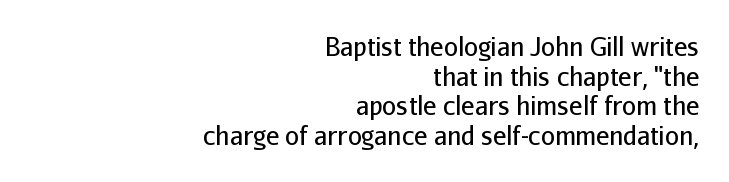
The image shows 25 px text type, upright; set right-aligned, line spacing 1.19x, normal letter spacing, not underlined.
